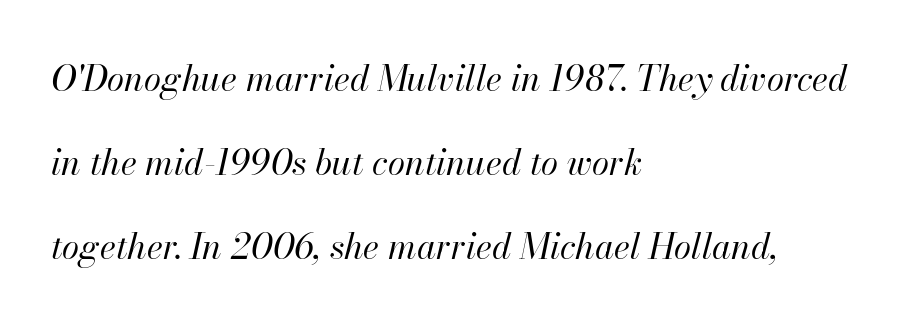
Tracking value appears to be zero — textbook default spacing. The passage shown stacks its lines with a broad gap. Notice how the stems are inclined rather than vertical — that's the hallmark of italics. Letters rest on an invisible, unmarked baseline. The letters advance in unequal steps, a hallmark of proportional type. Is this a heavy cut? Hardly; it is regular or lighter.
